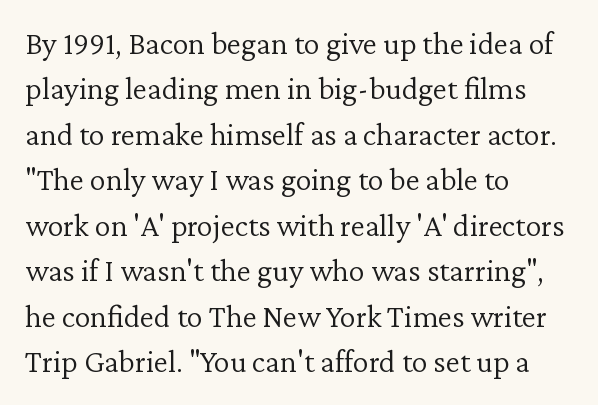
Q: Is the text bold? A: No.
Q: Is the text italic (slanted)? A: No, it is upright.
Q: Is the typeface a serif or a sans-serif typeface? A: Serif.
Q: Is the text underlined? A: No.
Q: How is the paragraph aligned? A: Left-aligned.
Q: Is the spacing between letters normal or unusually wide? A: Normal.
Q: Is the spacing between lines tight, normal or loose? A: Normal.
Q: Width (condensed, normal, or wide)? A: Normal.
Q: Stroke contrast? A: Low.
Q: x-height? A: Medium.
Q: Monospaced? A: No.
